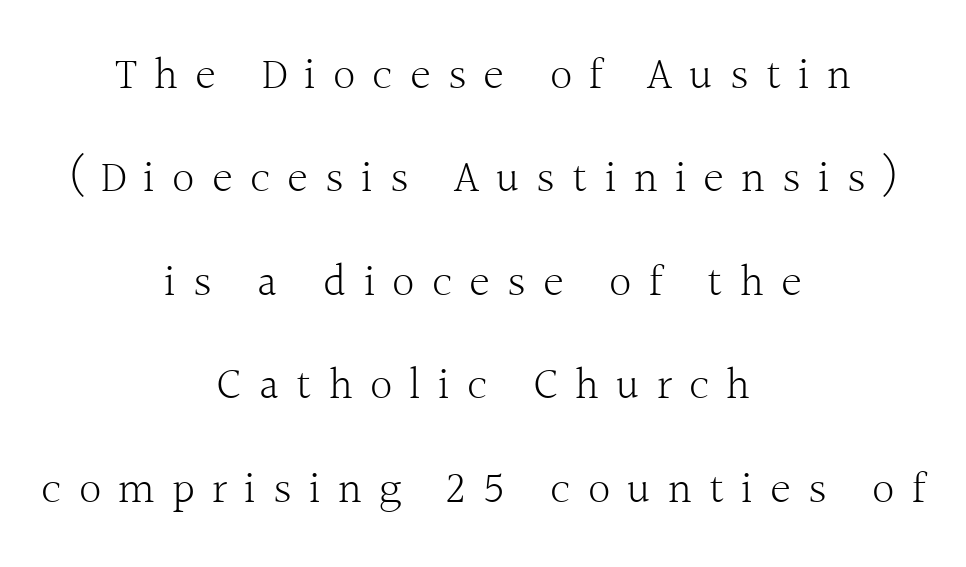
Each letter's strokes conclude with small projecting serifs. Letters rest on an invisible, unmarked baseline. No italicization has been applied; the sample stays upright. This rendering uses center alignment, leaving both contours irregular but symmetric. Heft: none added — not bold.
